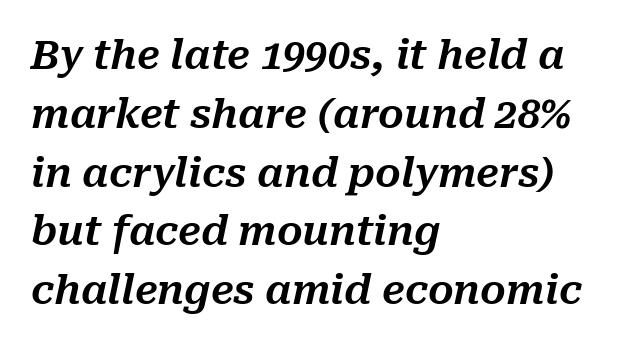
The image shows 40 px text type, italic (leaning right); set left-aligned, normal line spacing (1.47x), normal letter spacing, not underlined; medium stroke contrast and a medium x-height.
